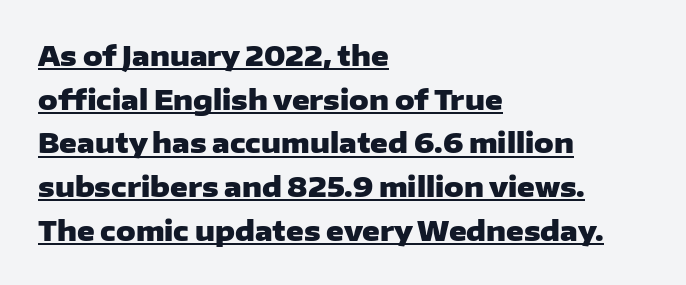
The image shows 27 px bold type, upright; set left-aligned, normal line spacing (1.62x), normal letter spacing, underlined.
